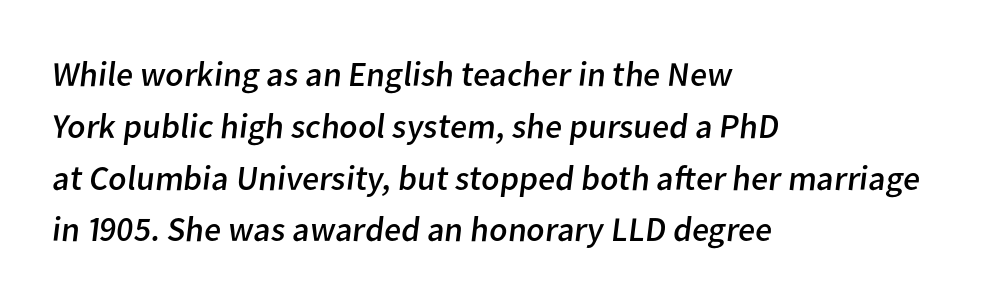
Q: Is the text bold? A: No.
Q: Is the typeface a serif or a sans-serif typeface? A: Sans-serif.
Q: Is the text underlined? A: No.
Q: How is the paragraph aligned? A: Left-aligned.
Q: Is the spacing between letters normal or unusually wide? A: Normal.
Q: Is the spacing between lines tight, normal or loose? A: Normal.
Q: Width (condensed, normal, or wide)? A: Normal.
Q: Stroke contrast? A: Low.
Q: x-height? A: Medium.
Q: Monospaced? A: No.
